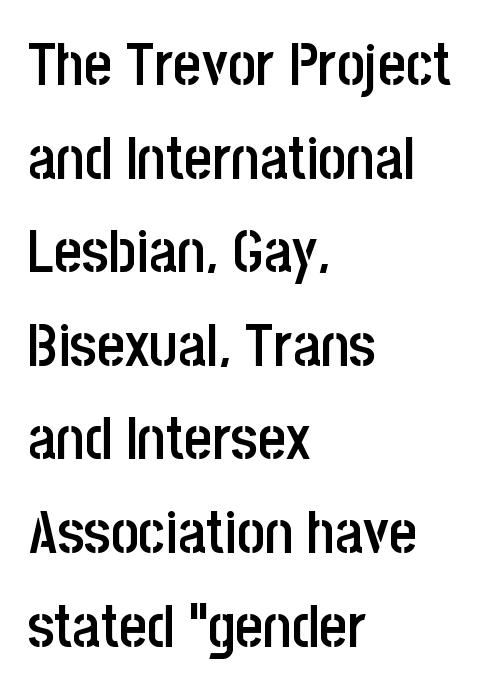
Q: Is the text bold? A: Semi-bold.
Q: Is the text italic (slanted)? A: No, it is upright.
Q: Is the typeface a serif or a sans-serif typeface? A: Sans-serif.
Q: Is the text underlined? A: No.
Q: How is the paragraph aligned? A: Left-aligned.
Q: Is the spacing between letters normal or unusually wide? A: Normal.
Q: Is the spacing between lines tight, normal or loose? A: Normal.
Q: Width (condensed, normal, or wide)? A: Condensed.
Q: Stroke contrast? A: Low.
Q: x-height? A: Large.
Q: Monospaced? A: No.
